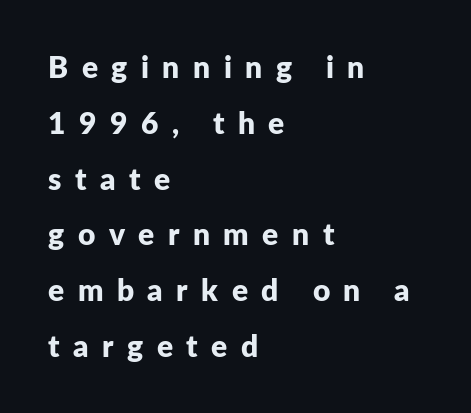
{"serif": "no", "italic": "no", "bold": "yes", "weight": "bold", "width": "normal", "stroke_contrast": "low", "x_height": "medium", "monospaced": "no", "underline": "no", "align": "left", "line_spacing_ratio": 1.86, "letter_spacing": "wide", "letter_spacing_em": 0.45, "glyph_px": 30}
